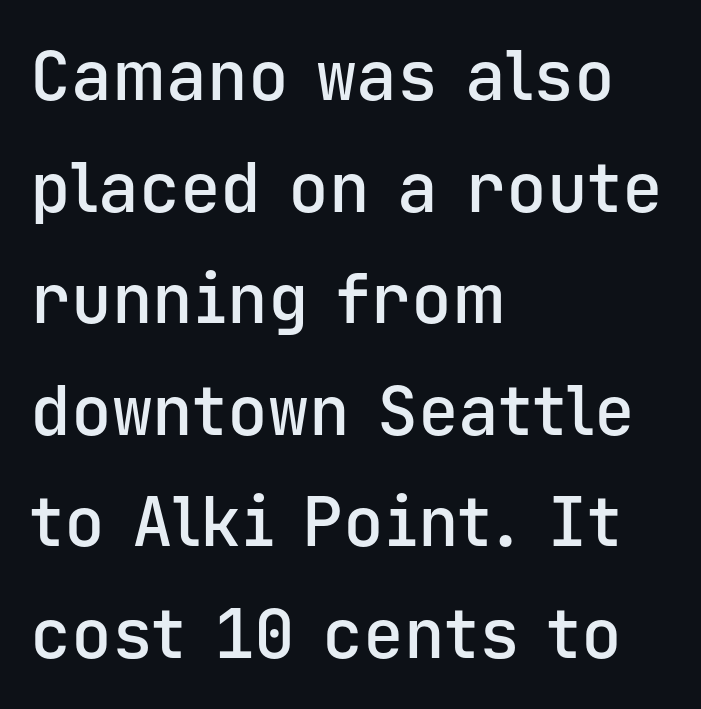
{"serif": "no", "italic": "no", "bold": "semi", "weight": "semibold", "width": "normal", "stroke_contrast": "low", "x_height": "medium", "monospaced": "yes", "underline": "no", "align": "left", "line_spacing": "normal", "line_spacing_ratio": 1.64, "letter_spacing": "normal", "letter_spacing_em": 0.0, "glyph_px": 68}
